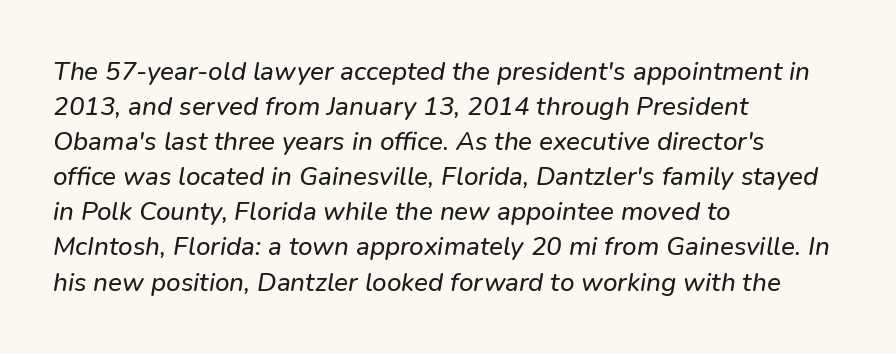
The image shows 26 px text type, italic (leaning right); set left-aligned, normal line spacing (1.35x), normal letter spacing, not underlined.
